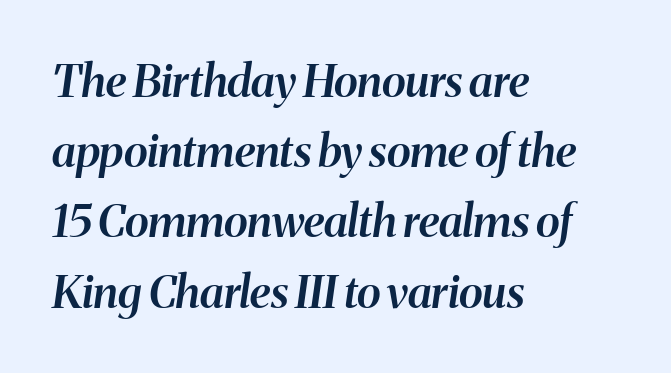
The face used here is proportionally spaced, like ordinary book or web type. These lines sit exactly where default settings would place them. Slightly chunky letters — semibold, I'd say, not full bold. These lines keep a tight, regular rhythm from letter to letter.
